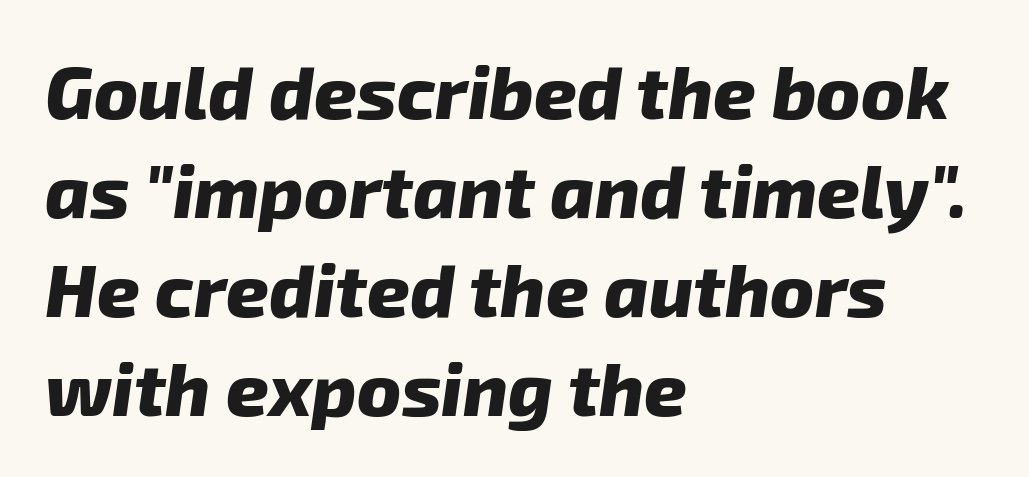
A clean baseline with only descenders dipping below it. A typesetter would call this proportional, since set widths differ per character. The passage shown has conventional tracking throughout. These lines carry a lot of weight — the face is fully bold. Regular leading. The axis of the letterforms is tilted away from vertical.
